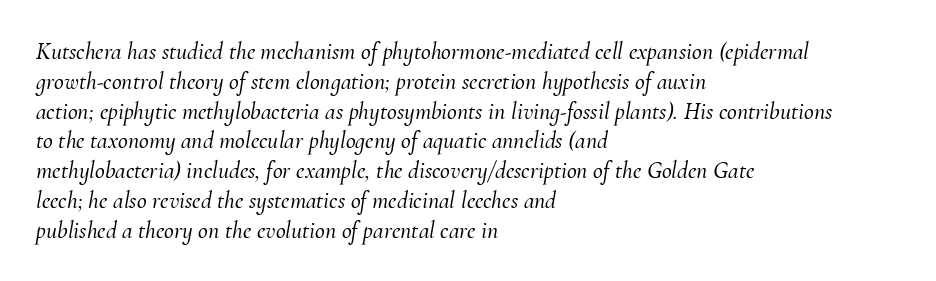
The image shows 24 px text type, italic (leaning right); set left-aligned, line spacing 1.24x, normal letter spacing, not underlined.
